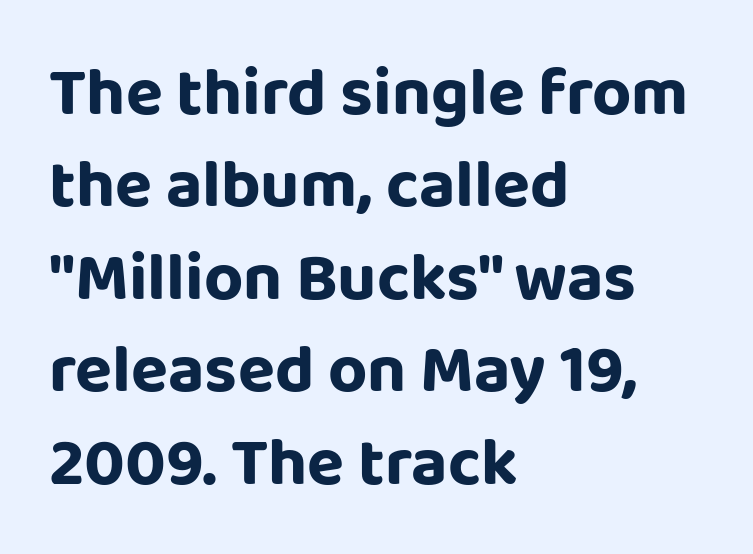
The passage is arranged the way most books set body copy — flush left. Varying glyph widths throughout — classic text-font behaviour. Here the glyphs are tracked normally, forming tight word shapes. You can tell it's not italic because the verticals are truly vertical. The type family on display is of the sans-serif kind.
